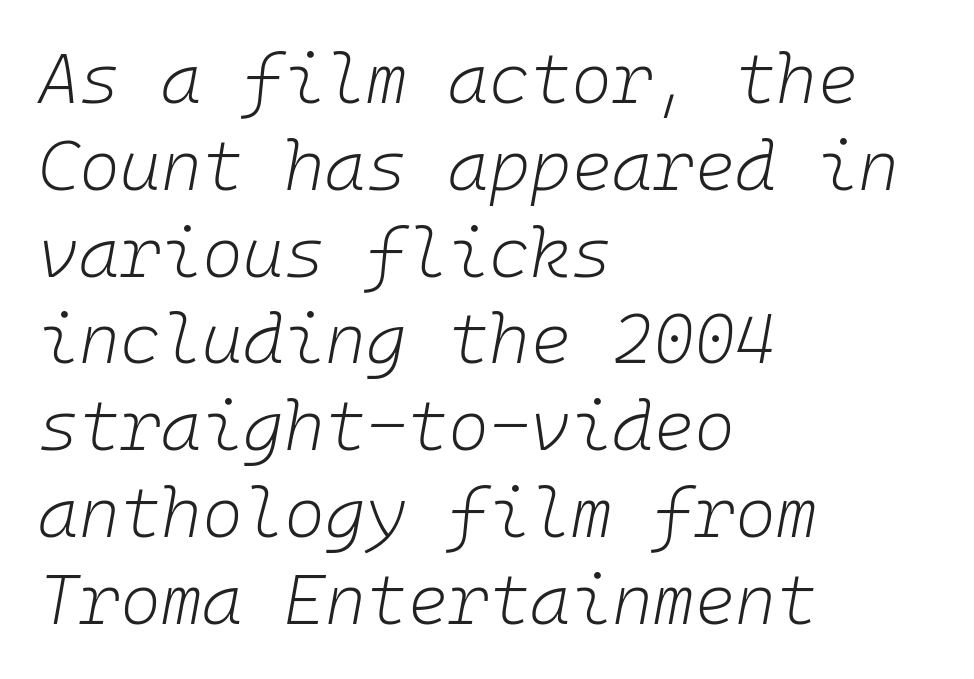
Reading down the block, your eye returns to a fixed left position each line. Would a proofreader flag this as italicized? Yes. You could count columns in this text — the font is strictly monospaced. There is no visible air inserted between adjacent glyphs.
